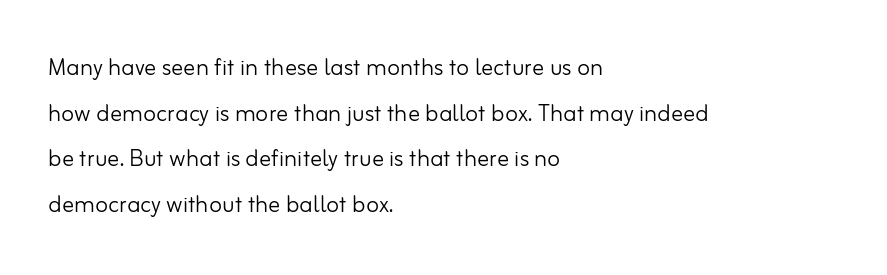
{"serif": "no", "italic": "no", "bold": "no", "weight": "light", "width": "normal", "stroke_contrast": "low", "x_height": "small", "monospaced": "no", "underline": "no", "align": "left", "line_spacing": "normal", "line_spacing_ratio": 1.52, "letter_spacing": "normal", "letter_spacing_em": 0.0, "glyph_px": 30}
